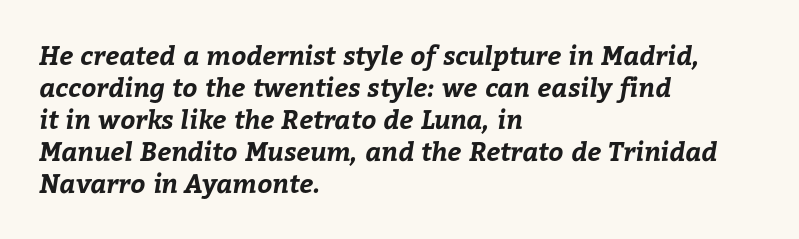
The image shows 26 px bold type; set left-aligned, line spacing 1.23x, normal letter spacing, not underlined.
